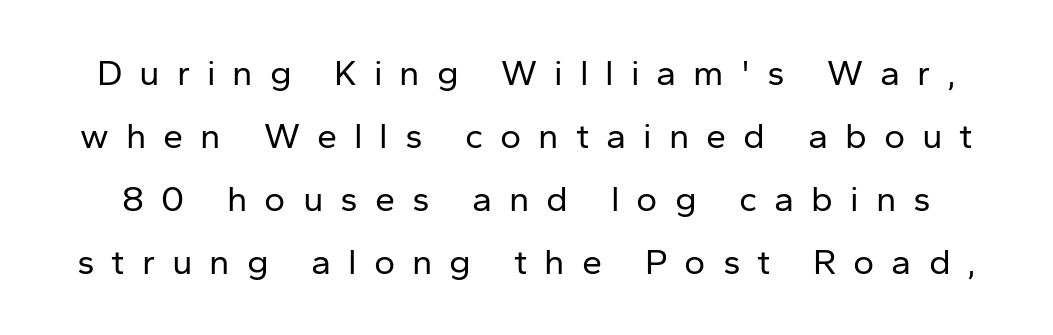
Q: Is the text bold? A: No.
Q: Is the text italic (slanted)? A: No, it is upright.
Q: Is the typeface a serif or a sans-serif typeface? A: Sans-serif.
Q: Is the text underlined? A: No.
Q: Is the spacing between letters normal or unusually wide? A: Unusually wide.
Q: Width (condensed, normal, or wide)? A: Normal.
Q: Stroke contrast? A: Low.
Q: x-height? A: Medium.
Q: Monospaced? A: No.
